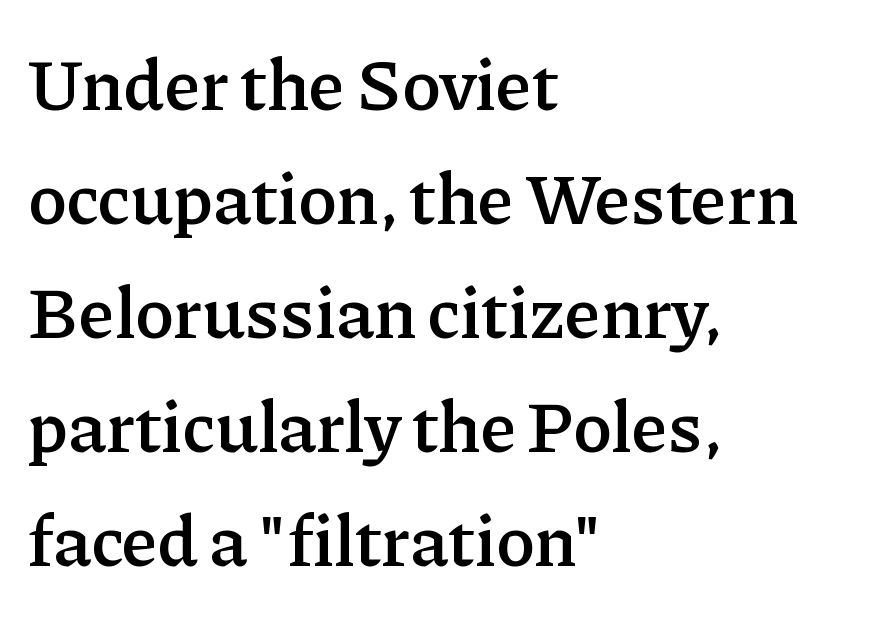
There is no visible air inserted between adjacent glyphs. The leading is moderate, giving the passage an even texture. This is the in-between weight designers call semibold or demi. The characters display serif detailing at their extremities.
